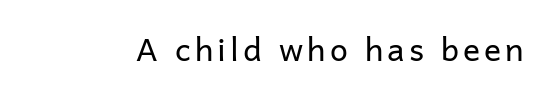
The image shows 32 px regular-weight sans-serif type, upright; set not underlined; low stroke contrast and a medium x-height.
